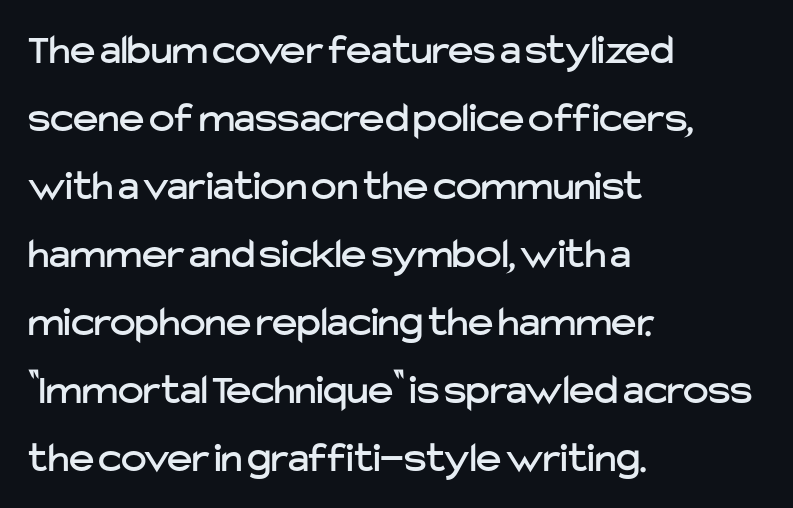
{"serif": "no", "italic": "no", "width": "normal", "stroke_contrast": "low", "x_height": "medium", "monospaced": "no", "underline": "no", "align": "left", "line_spacing": "normal", "line_spacing_ratio": 1.58, "letter_spacing": "normal", "letter_spacing_em": 0.0, "glyph_px": 43}
